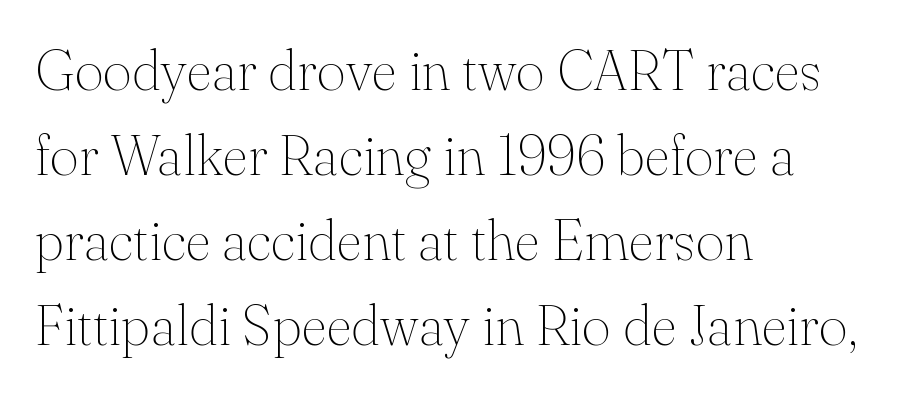
{"serif": "yes", "italic": "no", "bold": "no", "weight": "thin", "width": "normal", "stroke_contrast": "medium", "x_height": "small", "monospaced": "no", "underline": "no", "align": "left", "line_spacing": "normal", "line_spacing_ratio": 1.52, "letter_spacing": "normal", "letter_spacing_em": 0.0, "glyph_px": 56}
